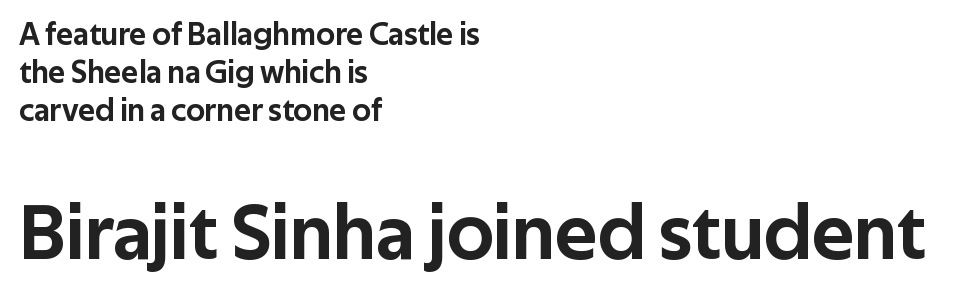
The image shows 79 px sans-serif type, upright; set left-aligned, line spacing 1.18x, normal letter spacing, not underlined; the second (bottom) block is 2.47x larger; low stroke contrast and a medium x-height.
